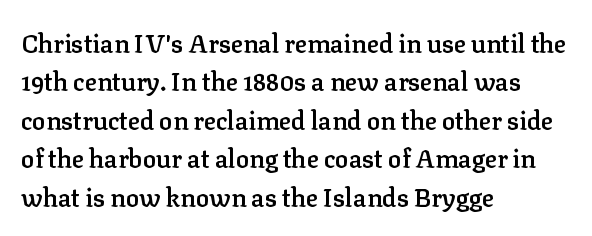
{"italic": "no", "bold": "semi", "underline": "no", "align": "left", "line_spacing": "normal", "line_spacing_ratio": 1.54, "letter_spacing": "normal", "letter_spacing_em": 0.0, "glyph_px": 25}
